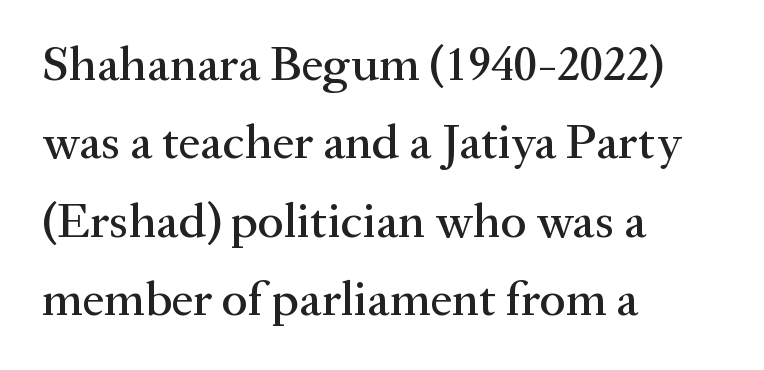
The image shows 49 px serif type, upright; set left-aligned, normal line spacing (1.6x), normal letter spacing, not underlined; medium stroke contrast and a medium x-height.
